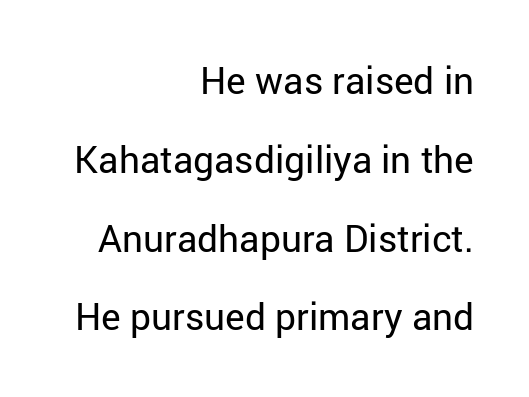
Q: Is the text bold? A: No.
Q: Is the text italic (slanted)? A: No, it is upright.
Q: Is the typeface a serif or a sans-serif typeface? A: Sans-serif.
Q: Is the text underlined? A: No.
Q: How is the paragraph aligned? A: Right-aligned.
Q: Is the spacing between letters normal or unusually wide? A: Normal.
Q: Is the spacing between lines tight, normal or loose? A: Loose.
Q: Width (condensed, normal, or wide)? A: Normal.
Q: Stroke contrast? A: Low.
Q: x-height? A: Medium.
Q: Monospaced? A: No.
